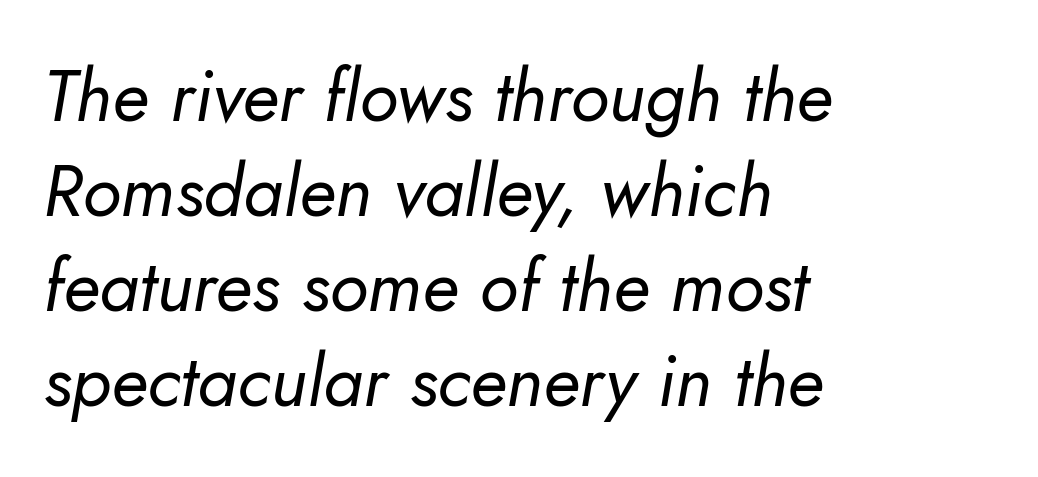
The image shows 72 px regular-weight type, italic (leaning right); set left-aligned, normal line spacing (1.32x), normal letter spacing, not underlined; low stroke contrast and a small x-height.
